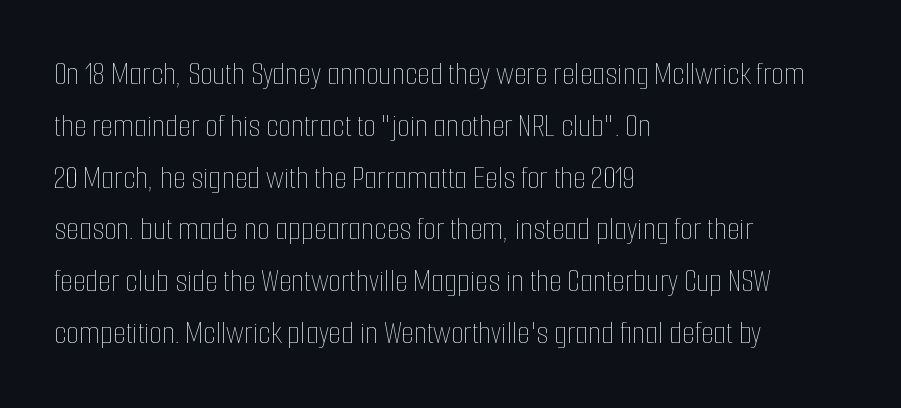
Q: Is the text bold? A: No.
Q: Is the text italic (slanted)? A: No, it is upright.
Q: Is the text underlined? A: No.
Q: How is the paragraph aligned? A: Left-aligned.
Q: Is the spacing between letters normal or unusually wide? A: Normal.
Q: Is the spacing between lines tight, normal or loose? A: Normal.
Q: Width (condensed, normal, or wide)? A: Condensed.
Q: Stroke contrast? A: Low.
Q: x-height? A: Medium.
Q: Monospaced? A: No.
